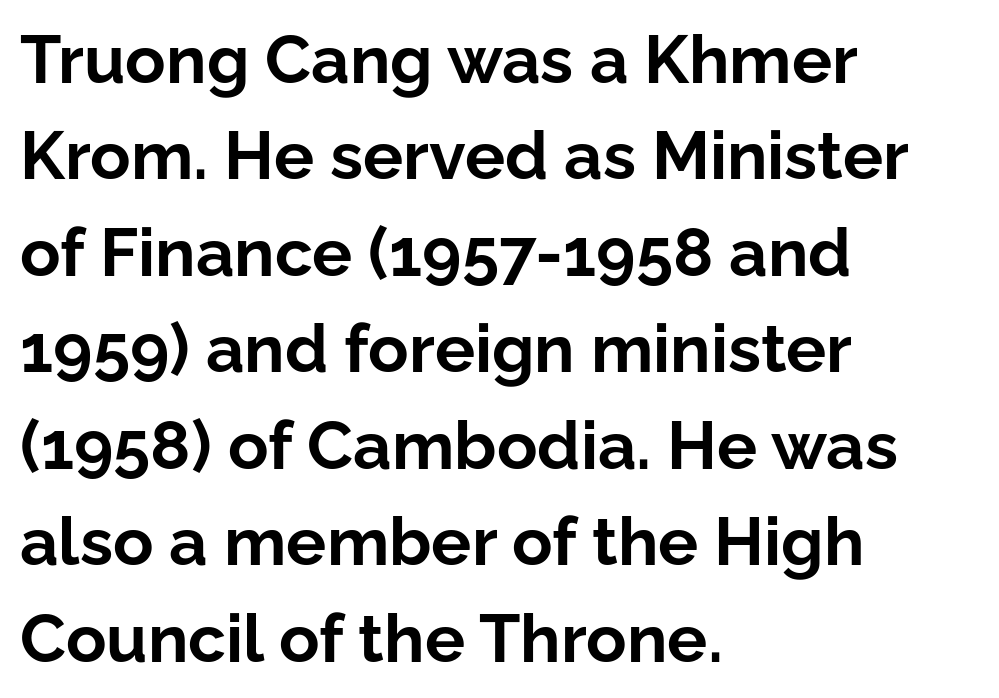
The gap between lines stays unmarked. How would I describe the line gaps? Plain and ordinary. These lines are composed in type without serifs. Varying glyph widths throughout — classic text-font behaviour.
